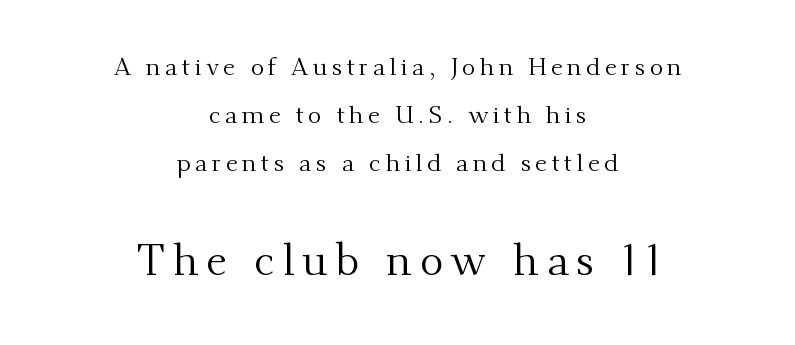
Q: Is the text bold? A: No.
Q: Is the text italic (slanted)? A: No, it is upright.
Q: Is the typeface a serif or a sans-serif typeface? A: Serif.
Q: Is the text underlined? A: No.
Q: How is the paragraph aligned? A: Centered.
Q: Is the spacing between lines tight, normal or loose? A: Loose.
Q: Which block of text is set in a larger size, the first (top) or the second (bottom)? A: The second (bottom) one.
Q: Width (condensed, normal, or wide)? A: Normal.
Q: Stroke contrast? A: Medium.
Q: x-height? A: Small.
Q: Monospaced? A: No.
